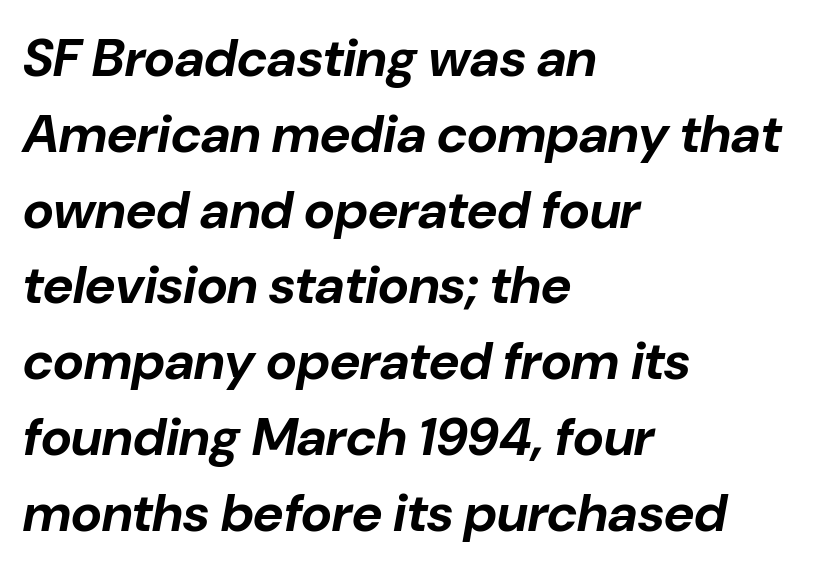
The image shows 53 px bold type, italic (leaning right); set left-aligned, normal line spacing (1.43x), normal letter spacing, not underlined; low stroke contrast and a medium x-height.
